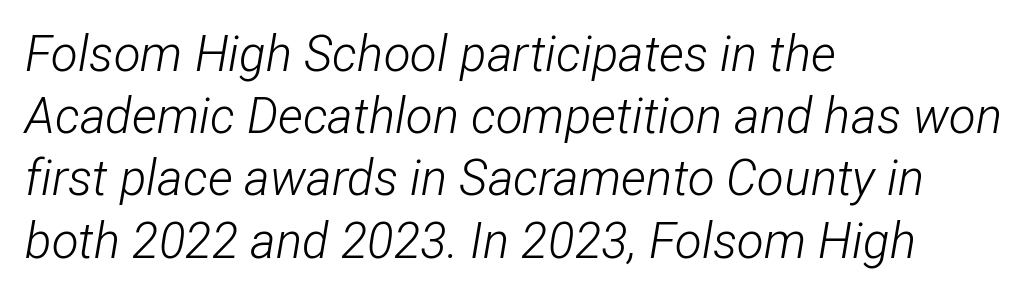
The line-height multiplier appears to be the usual default. The words here are not underlined. The rendering keeps characters at their native spacing. The letterforms sit at book weight or below.
